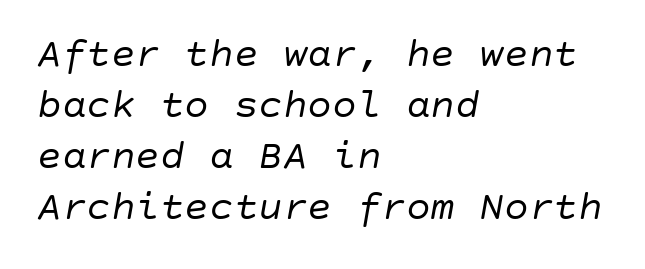
Q: Is the text bold? A: No.
Q: Is the text italic (slanted)? A: Yes, it leans right by about 10 degrees.
Q: Is the text underlined? A: No.
Q: How is the paragraph aligned? A: Left-aligned.
Q: Is the spacing between letters normal or unusually wide? A: Normal.
Q: Width (condensed, normal, or wide)? A: Normal.
Q: Stroke contrast? A: Low.
Q: x-height? A: Large.
